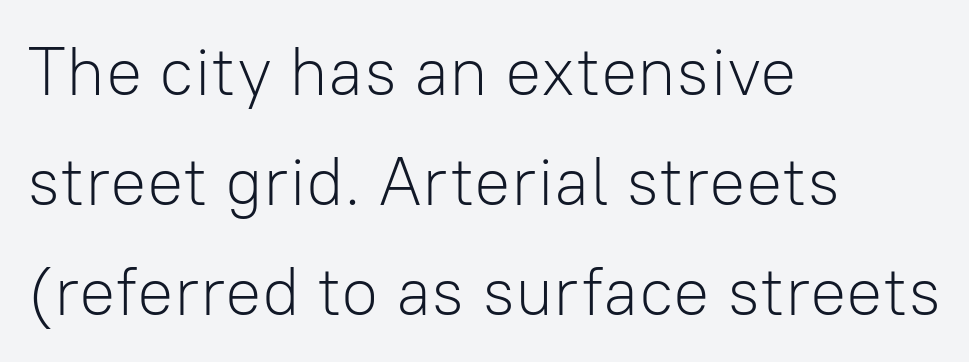
The image shows 68 px light sans-serif type, upright; set left-aligned, normal line spacing (1.62x), normal letter spacing, not underlined; low stroke contrast and a medium x-height.
